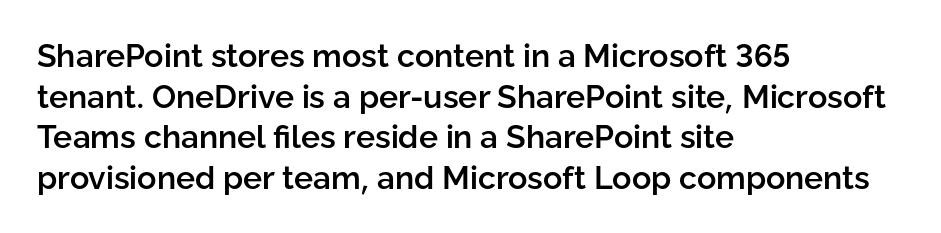
The letterforms sit shoulder to shoulder at normal distance. Every stem runs plumb, perpendicular to the baseline. Lines of text with bare space underneath. Vertical spacing — default.
